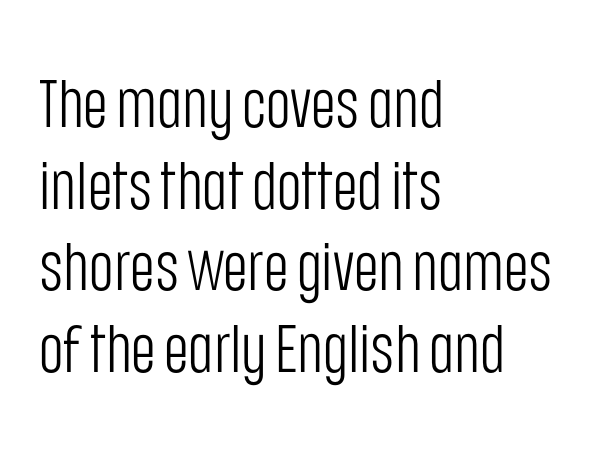
The image shows 67 px light, condensed sans-serif type, upright; set left-aligned, line spacing 1.22x, normal letter spacing, not underlined; low stroke contrast and a large x-height.
